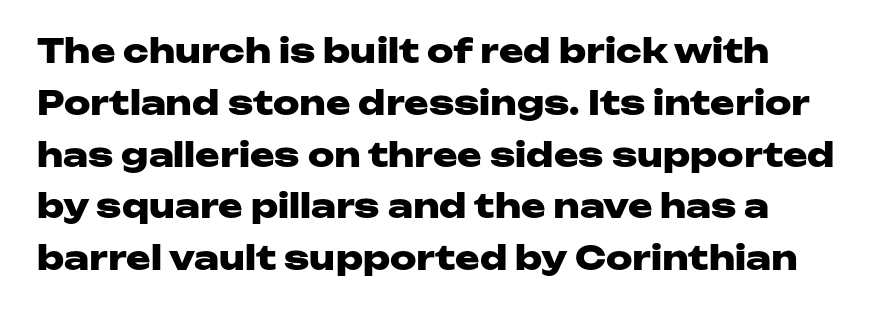
{"serif": "no", "italic": "no", "bold": "yes", "weight": "heavy", "width": "wide", "stroke_contrast": "low", "x_height": "medium", "monospaced": "no", "underline": "no", "line_spacing": "normal", "line_spacing_ratio": 1.57, "letter_spacing": "normal", "letter_spacing_em": 0.0, "glyph_px": 33}
